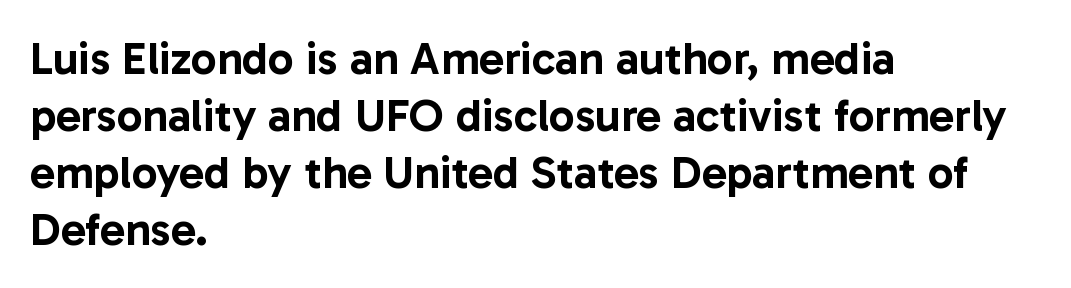
Q: Is the text italic (slanted)? A: No, it is upright.
Q: Is the typeface a serif or a sans-serif typeface? A: Sans-serif.
Q: Is the text underlined? A: No.
Q: How is the paragraph aligned? A: Left-aligned.
Q: Is the spacing between letters normal or unusually wide? A: Normal.
Q: Width (condensed, normal, or wide)? A: Normal.
Q: Stroke contrast? A: Low.
Q: x-height? A: Medium.
Q: Monospaced? A: No.
